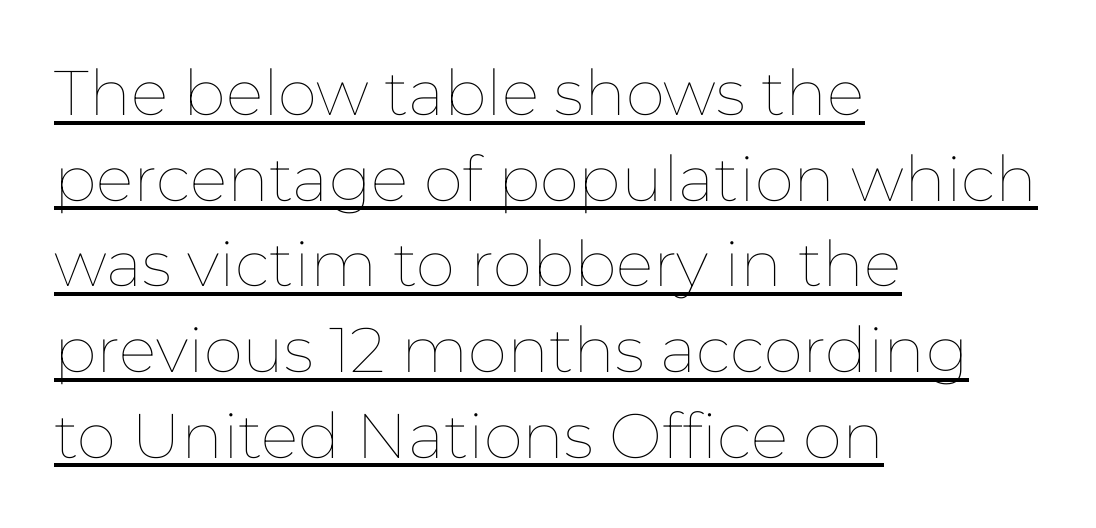
Q: Is the text bold? A: No.
Q: Is the text italic (slanted)? A: No, it is upright.
Q: Is the text underlined? A: Yes.
Q: How is the paragraph aligned? A: Left-aligned.
Q: Is the spacing between letters normal or unusually wide? A: Normal.
Q: Is the spacing between lines tight, normal or loose? A: Normal.
Q: Width (condensed, normal, or wide)? A: Normal.
Q: Stroke contrast? A: Low.
Q: x-height? A: Medium.
Q: Monospaced? A: No.
